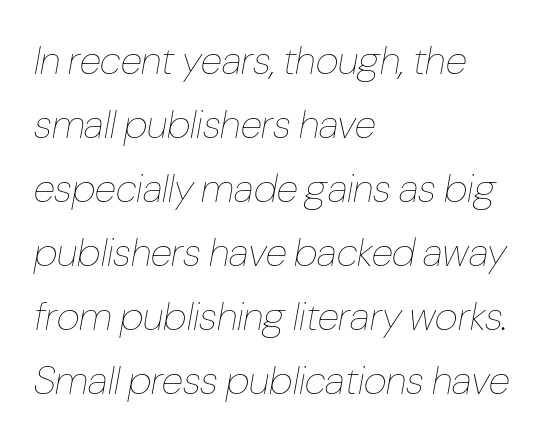
The image shows 40 px thin, condensed type, italic (leaning right); set left-aligned, normal line spacing (1.6x), normal letter spacing, not underlined; low stroke contrast and a medium x-height.
